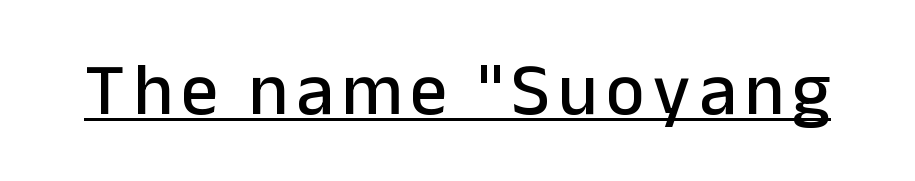
The image shows 74 px sans-serif type, upright; set underlined; low stroke contrast and a medium x-height.
